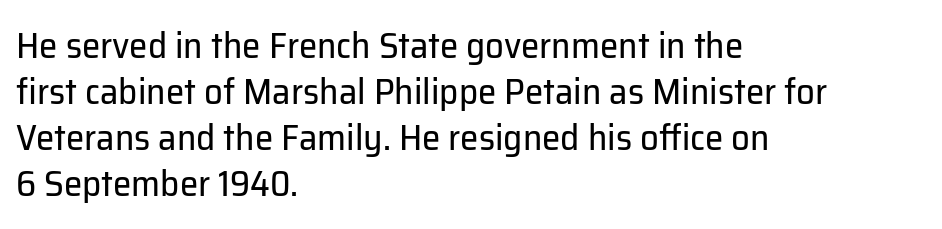
The image shows 37 px regular-weight sans-serif type, upright; set left-aligned, line spacing 1.24x, normal letter spacing, not underlined; low stroke contrast and a medium x-height.
